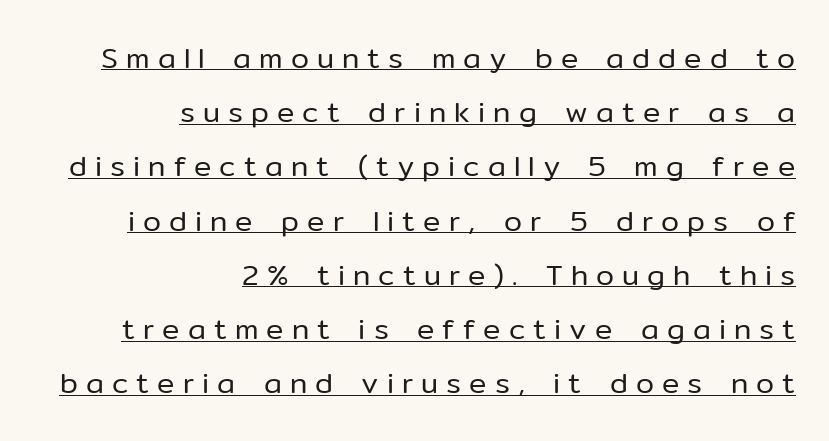
{"serif": "no", "italic": "no", "bold": "no", "weight": "regular", "width": "normal", "stroke_contrast": "low", "x_height": "medium", "monospaced": "no", "underline": "yes", "align": "right", "line_spacing_ratio": 1.87, "letter_spacing": "wide", "letter_spacing_em": 0.28, "glyph_px": 29}
